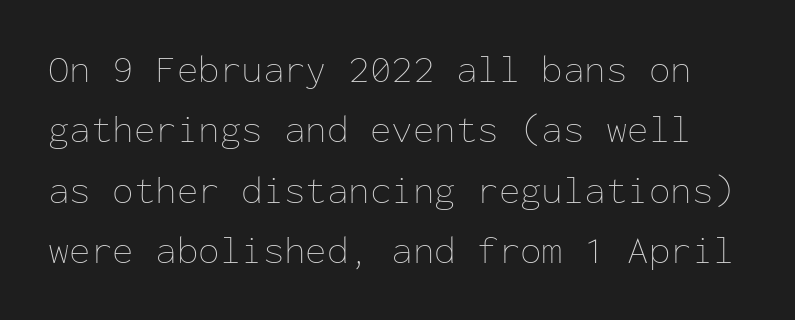
{"italic": "no", "bold": "no", "weight": "thin", "width": "normal", "stroke_contrast": "low", "x_height": "medium", "monospaced": "yes", "underline": "no", "line_spacing": "normal", "line_spacing_ratio": 1.55, "letter_spacing": "normal", "letter_spacing_em": 0.0, "glyph_px": 39}
